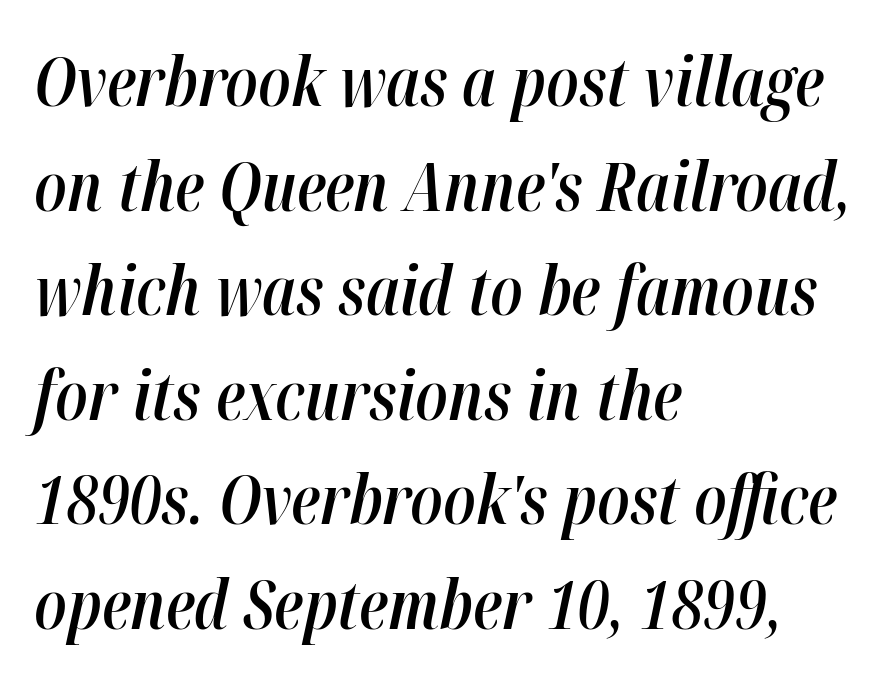
In terms of letterspacing, this is plain default setting. Spacing verdict: proportional, widths tailored to each character. I'd describe the lettering as semibold — firm but not a full bold. This rendering features lettering with no underline. If you drew a line through each stem, it would be angled.
